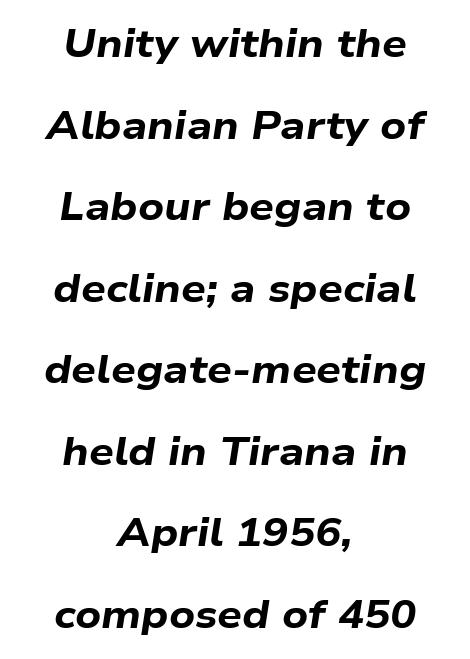
How are the letters spaced? Ordinarily, with no added tracking. Quick note: underline off. Each letter keeps its own natural width here, so spacing adapts to shape. Every character sits at an angle, as italics do. Notice how the passage keeps no hard edge, just a central spine.
